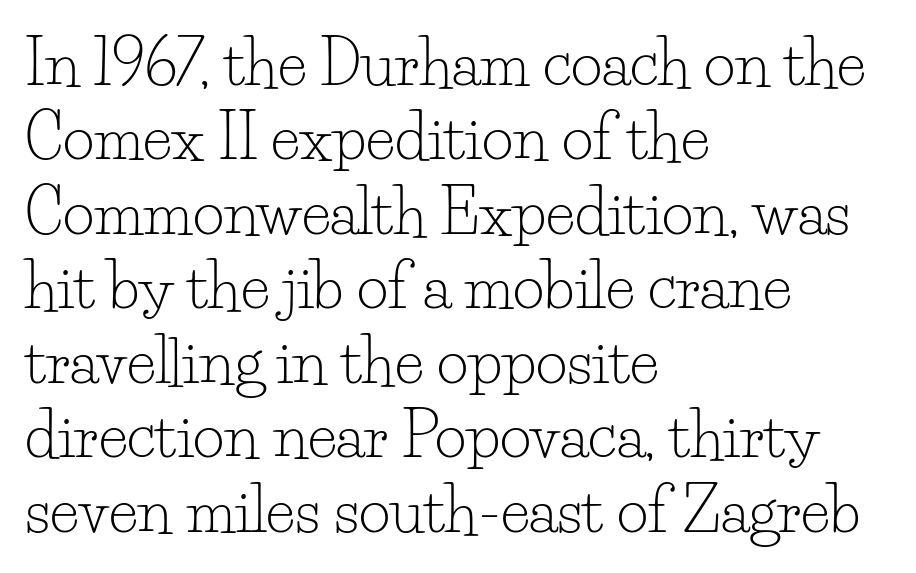
The image shows 61 px light serif type, upright; set left-aligned, line spacing 1.22x, normal letter spacing, not underlined; low stroke contrast and a small x-height.
